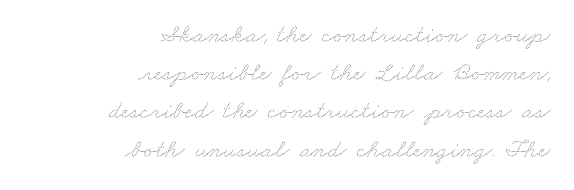
Q: Is the text bold? A: No.
Q: Is the text underlined? A: No.
Q: How is the paragraph aligned? A: Right-aligned.
Q: Is the spacing between letters normal or unusually wide? A: Normal.
Q: Is the spacing between lines tight, normal or loose? A: Normal.
